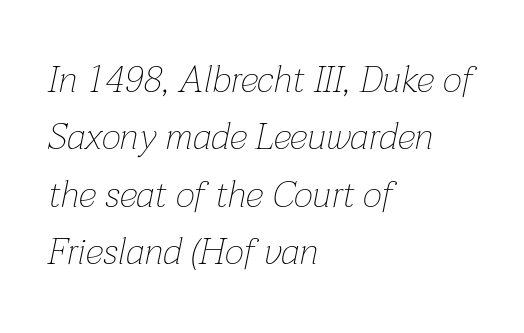
The image shows 37 px thin type, italic (leaning right); set left-aligned, normal line spacing (1.55x), normal letter spacing, not underlined; low stroke contrast and a medium x-height.
